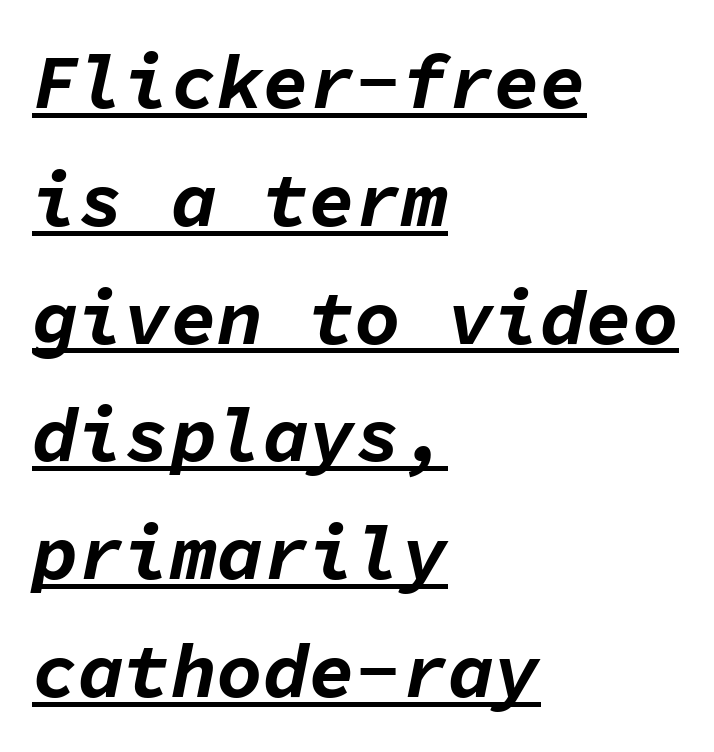
The image shows 77 px bold type, italic (leaning right), monospaced; set left-aligned, normal line spacing (1.53x), normal letter spacing, underlined; low stroke contrast and a medium x-height.
